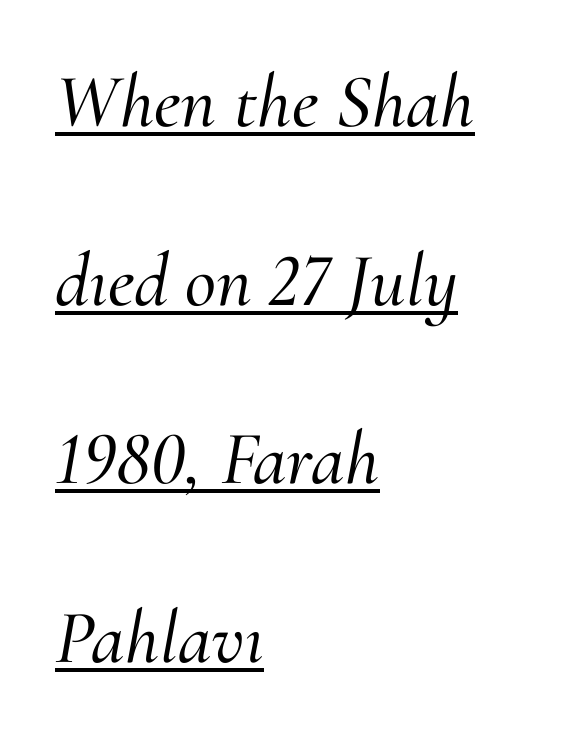
Which margin do the lines hug? The left one — the right edge is uneven. Each letter keeps its own natural width here, so spacing adapts to shape. To sum up the face: it has serifs. A great deal of white space separates one row of letters from the next. A typesetter would call this zero additional tracking.
